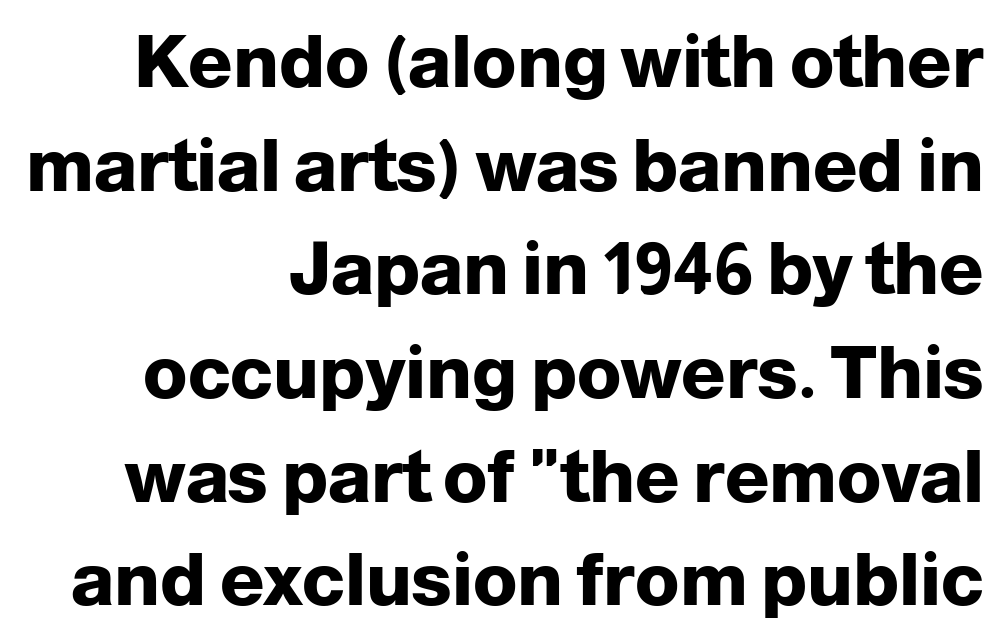
The image shows 73 px heavy sans-serif type, upright; set right-aligned, normal line spacing (1.42x), normal letter spacing, not underlined; low stroke contrast and a medium x-height.
